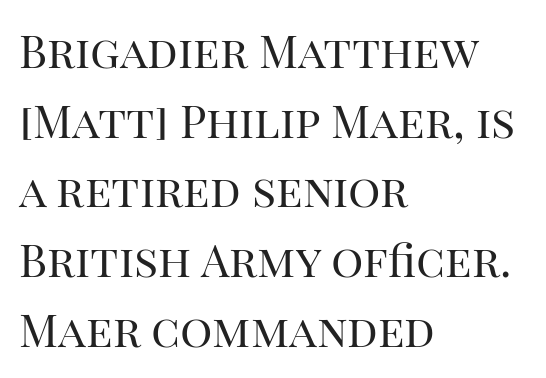
{"serif": "yes", "italic": "no", "bold": "no", "weight": "regular", "width": "normal", "stroke_contrast": "high", "x_height": "large", "monospaced": "no", "underline": "no", "align": "left", "line_spacing": "normal", "line_spacing_ratio": 1.55, "letter_spacing": "normal", "letter_spacing_em": 0.0, "glyph_px": 45}
